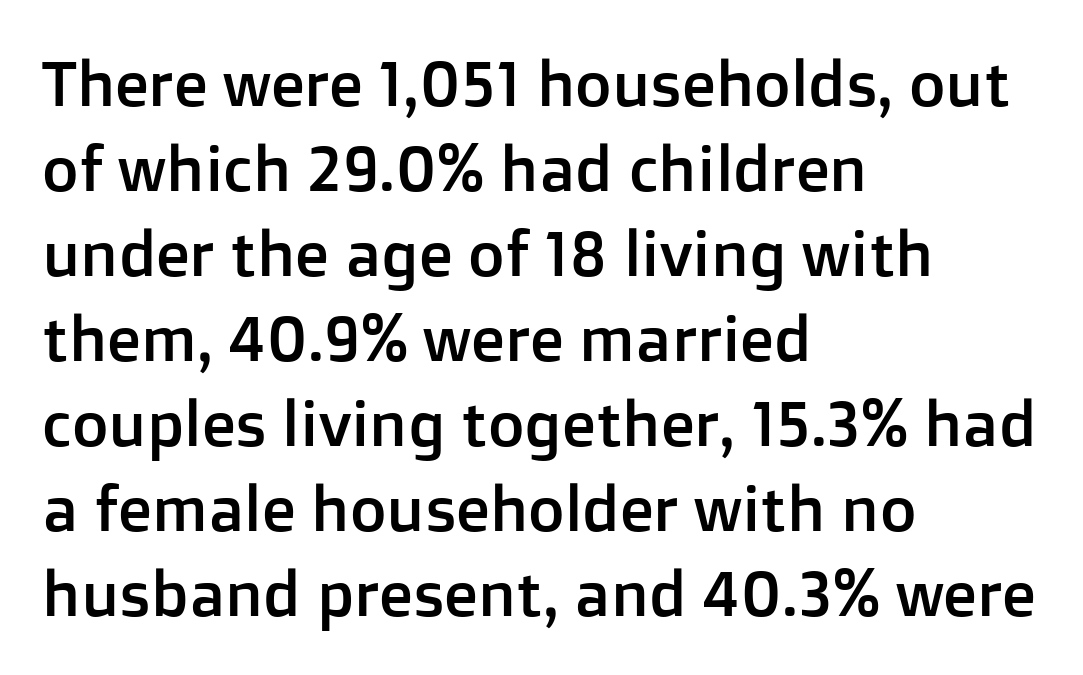
{"serif": "no", "italic": "no", "width": "normal", "stroke_contrast": "low", "x_height": "medium", "monospaced": "no", "underline": "no", "align": "left", "line_spacing": "normal", "line_spacing_ratio": 1.35, "letter_spacing": "normal", "letter_spacing_em": 0.0, "glyph_px": 63}
